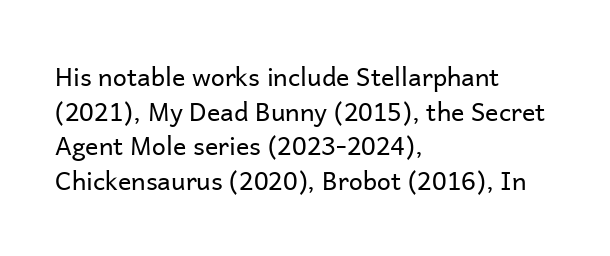
The letters stand straight up with perfectly vertical stems. The typesetter chose a ragged-right arrangement here. What's the leading like? Ordinary, nothing unusual. Nothing unusual about the tracking: characters are spaced as the font intends. Is the stroke heavy? The answer is a plain regular-or-lighter.
